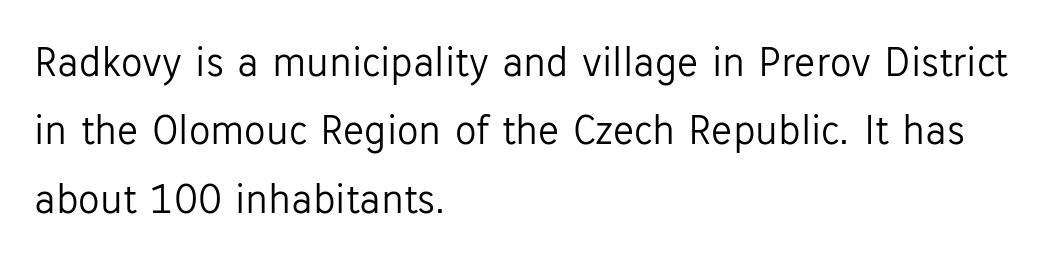
Q: Is the text bold? A: No.
Q: Is the text italic (slanted)? A: No, it is upright.
Q: Is the typeface a serif or a sans-serif typeface? A: Sans-serif.
Q: Is the text underlined? A: No.
Q: How is the paragraph aligned? A: Left-aligned.
Q: Is the spacing between letters normal or unusually wide? A: Normal.
Q: Is the spacing between lines tight, normal or loose? A: Normal.
Q: Width (condensed, normal, or wide)? A: Normal.
Q: Stroke contrast? A: Low.
Q: x-height? A: Medium.
Q: Monospaced? A: No.
